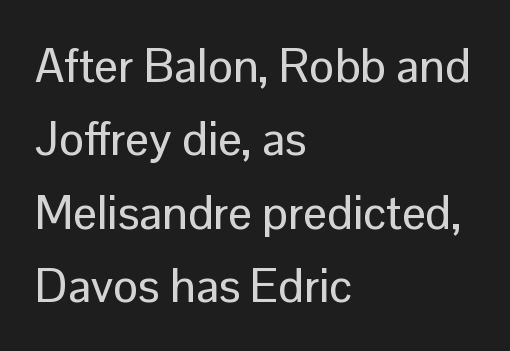
The image shows 47 px sans-serif type, upright; set left-aligned, normal line spacing (1.56x), normal letter spacing, not underlined; low stroke contrast and a medium x-height.
